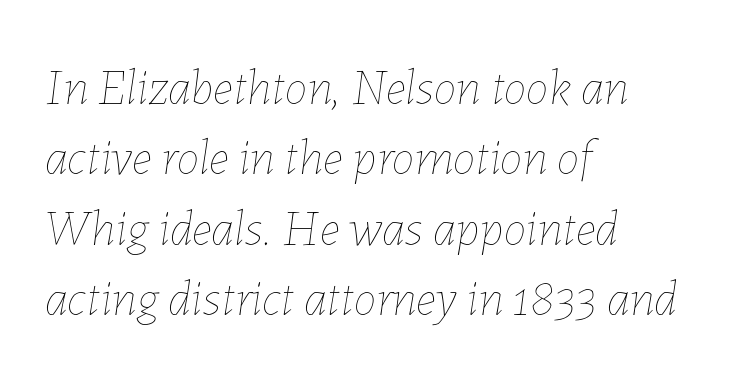
The image shows 51 px thin type, italic (leaning right); set left-aligned, normal line spacing (1.38x), normal letter spacing, not underlined; low stroke contrast and a medium x-height.
